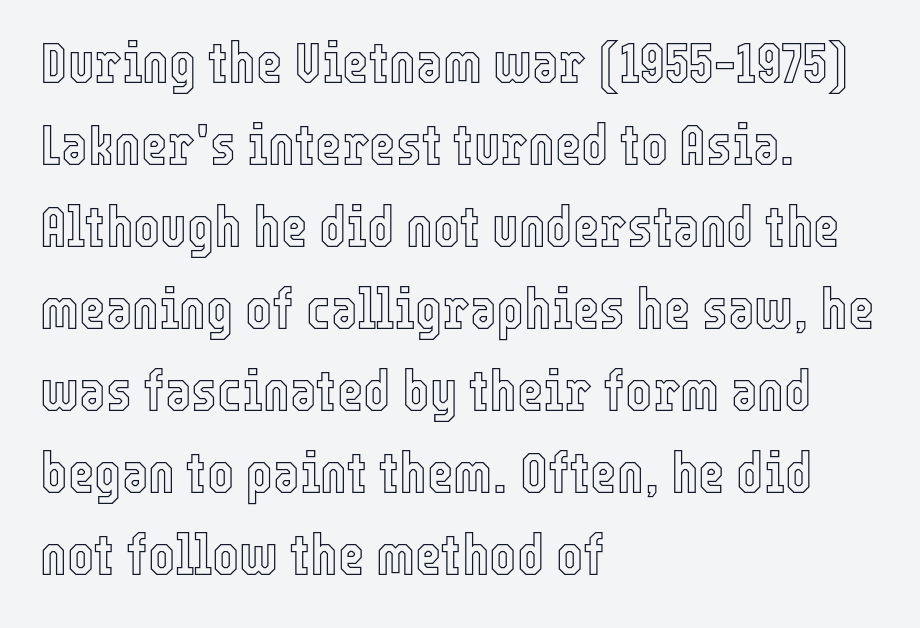
The image shows 57 px condensed type, upright; set left-aligned, normal line spacing (1.44x), normal letter spacing, not underlined; a medium x-height.
